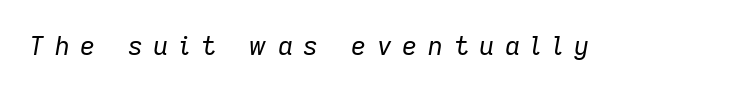
Q: Is the text bold? A: No.
Q: Is the text italic (slanted)? A: Yes, it leans right by about 9 degrees.
Q: Is the text underlined? A: No.
Q: Is the spacing between letters normal or unusually wide? A: Unusually wide.
